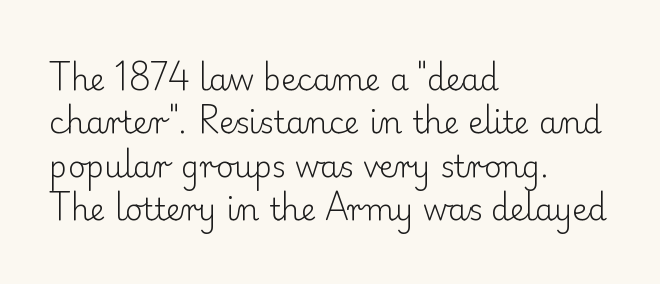
The image shows 30 px light type, upright; set left-aligned, normal line spacing (1.45x), normal letter spacing, not underlined; low stroke contrast and a small x-height.
